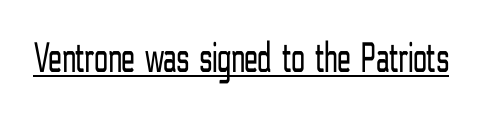
Honestly, the underline is the first thing you notice here. These lines keep a tight, regular rhythm from letter to letter. The cut favours lightness, reaching ordinary text weight at its darkest. What kind of face is this? One without serifs — a sans. Does the lettering tilt? It doesn't — this is upright. Is this a fixed-width face? No — the glyphs have proportional, varying widths.
